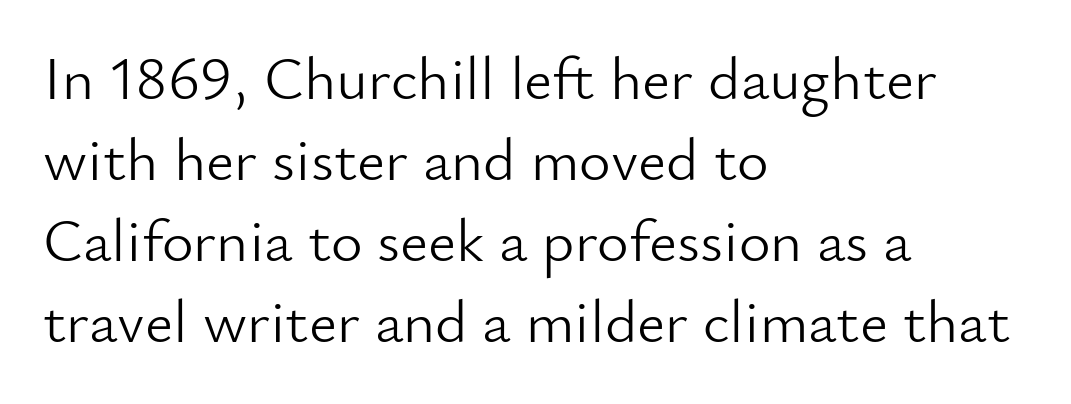
The image shows 61 px light sans-serif type, upright; set left-aligned, normal line spacing (1.33x), normal letter spacing, not underlined; low stroke contrast and a small x-height.
